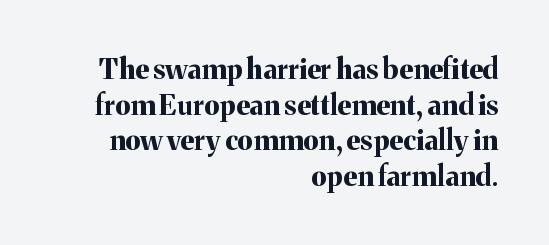
{"serif": "yes", "italic": "no", "bold": "yes", "weight": "bold", "width": "normal", "stroke_contrast": "medium", "x_height": "medium", "monospaced": "no", "underline": "no", "align": "right", "line_spacing": "normal", "line_spacing_ratio": 1.27, "letter_spacing": "normal", "letter_spacing_em": 0.0, "glyph_px": 28}
